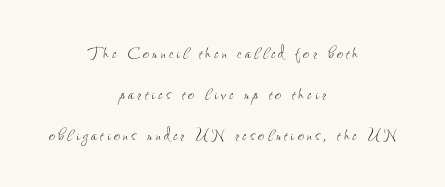
This sample is center-justified, so both line endings float freely. Summary of weight: not heavy and not bold. Descenders hang freely into open space.
